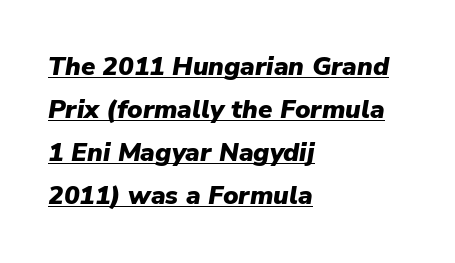
The compositor pushed each line to the left boundary. There's an unmistakable incline to the writing here. Every word sits above its own underline. Default kerning and tracking; the words read as compact shapes.
